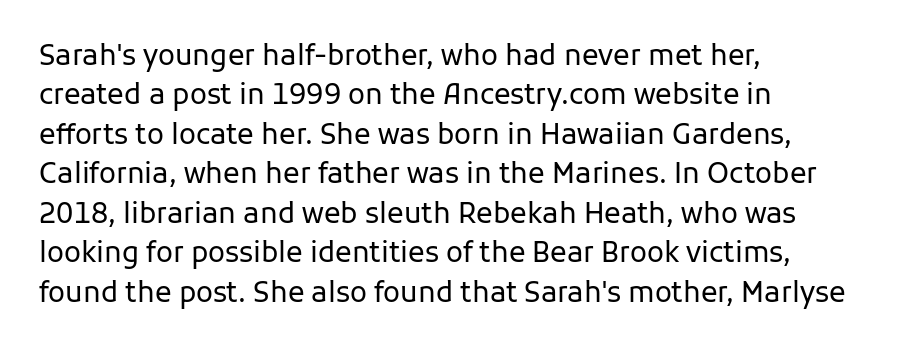
{"serif": "no", "italic": "no", "bold": "no", "weight": "regular", "width": "normal", "stroke_contrast": "low", "x_height": "medium", "monospaced": "no", "underline": "no", "align": "left", "line_spacing": "normal", "line_spacing_ratio": 1.41, "letter_spacing": "normal", "letter_spacing_em": 0.0, "glyph_px": 28}
